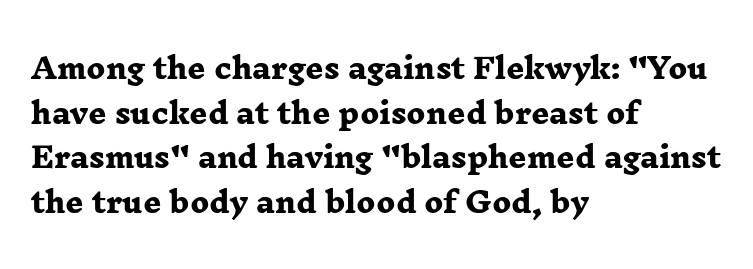
The image shows 28 px heavy, wide serif type; set left-aligned, normal line spacing (1.59x), normal letter spacing, not underlined; low stroke contrast and a medium x-height.
